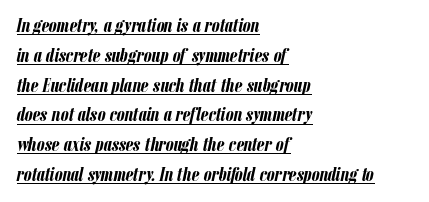
Has an underline been added? It has. Students, observe: this is what conventionally led text looks like. Every row of glyphs begins at an identical x-position on the left. Thick stems and heavy bowls — unmistakably bold. Honestly, the letter spacing is just normal — you wouldn't notice it. The lettering tilts uniformly, giving the passage an italic look.
